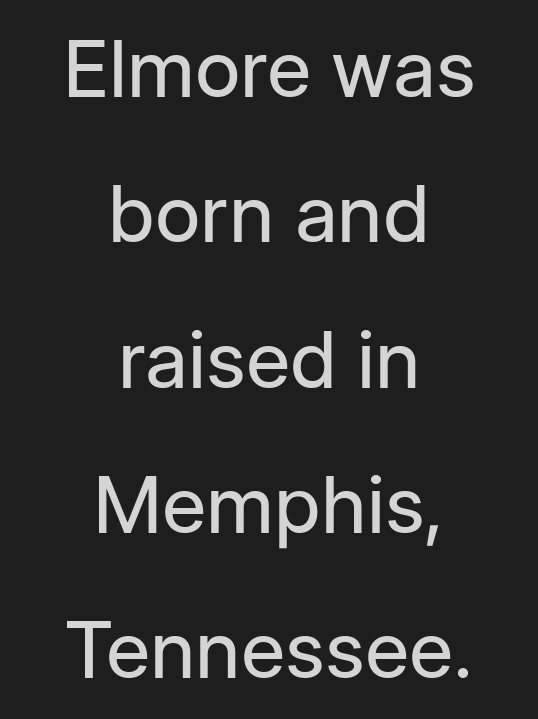
The image shows 79 px regular-weight sans-serif type, upright; set centered, line spacing 1.84x, normal letter spacing, not underlined; low stroke contrast and a medium x-height.
